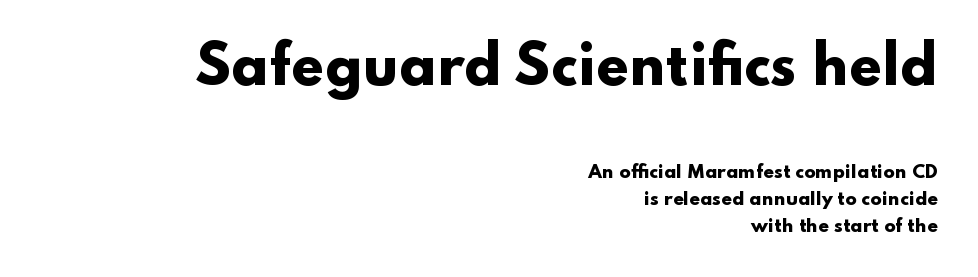
Each row of text sits above clean, open space. Nope, not italic — everything's standing straight. One glance says typical: line gaps are just what's usual. Nobody touched the tracking dial on this one. Short and long lines alike share a common ending point at right. Bigger letters appear in the top chunk; the bottom chunk is reduced.
